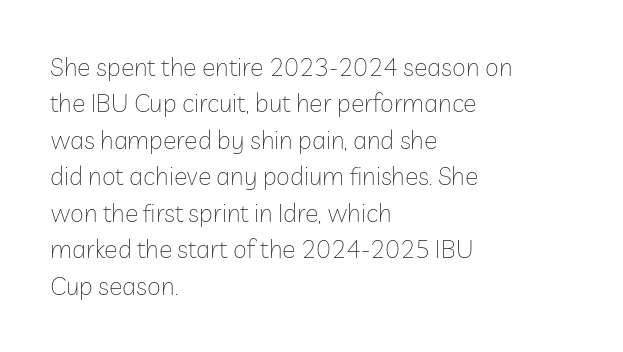
The image shows 25 px text type, upright; set left-aligned, normal line spacing (1.46x), normal letter spacing, not underlined.
